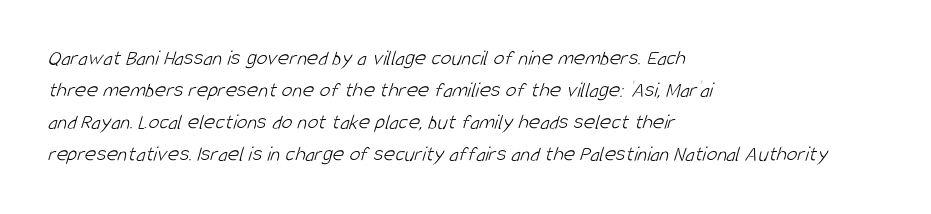
The image shows 22 px text type; set left-aligned, normal line spacing (1.46x), normal letter spacing, not underlined.
